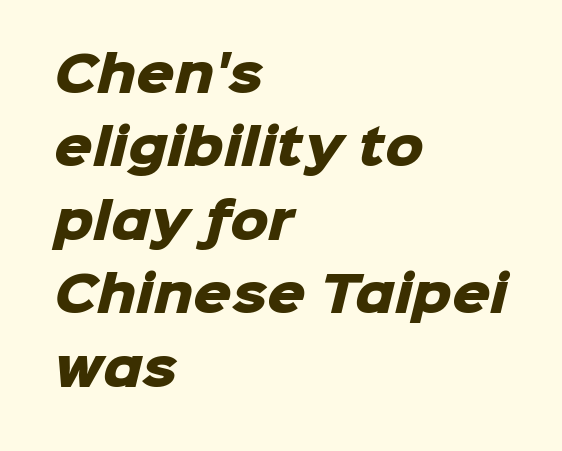
I'd call this a sans setting — the letters go barefoot. The space between consecutive lines is moderate. Words float on clear page, feet unadorned. The letters advance in unequal steps, a hallmark of proportional type. What stands out about the letter spacing? Nothing — it is the standard amount.
